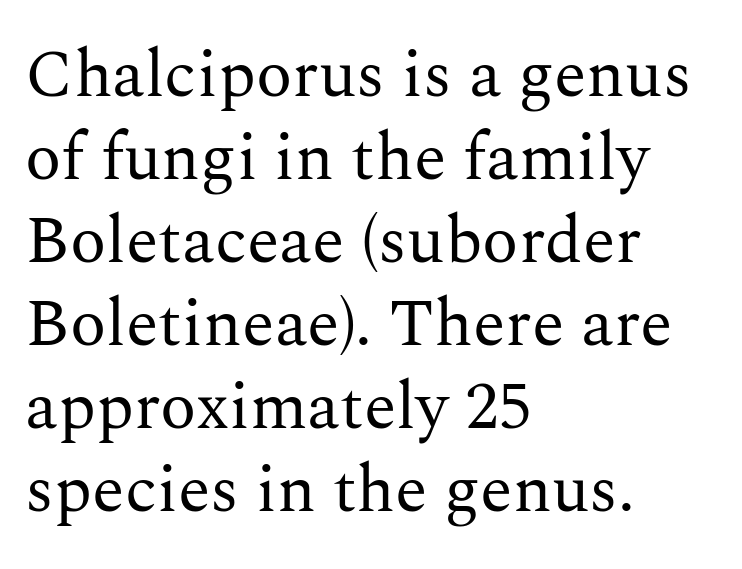
{"serif": "yes", "italic": "no", "bold": "no", "weight": "regular", "width": "normal", "stroke_contrast": "medium", "x_height": "medium", "monospaced": "no", "underline": "no", "align": "left", "line_spacing_ratio": 1.24, "letter_spacing": "normal", "letter_spacing_em": 0.0, "glyph_px": 67}
